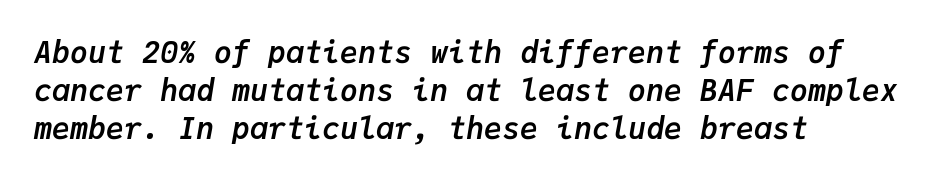
The space beneath each line is pristine and unruled. The tracking reads as untouched default to a designer's eye. Which margin do the lines hug? The left one — the right edge is uneven. This is oblique type, the kind used for emphasis or titles.
